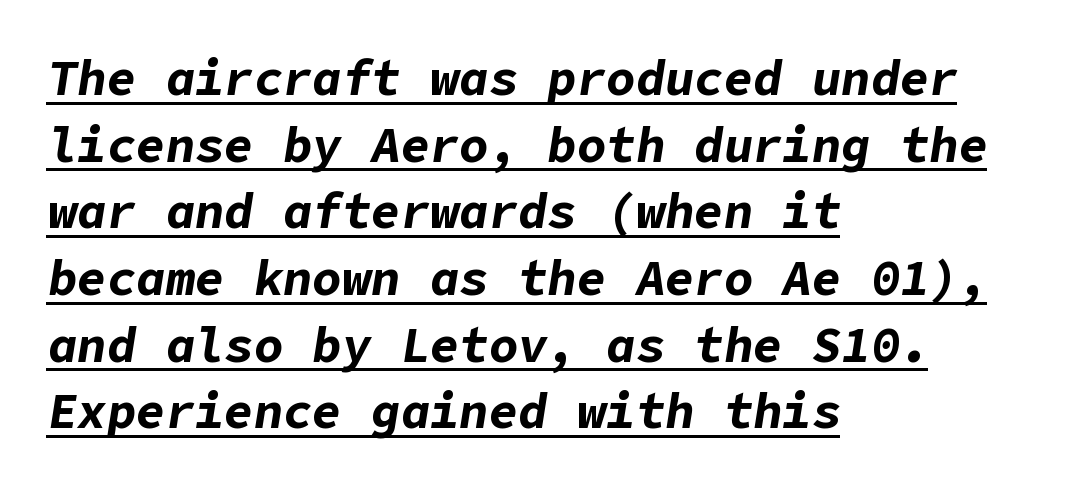
Q: Is the text bold? A: Yes.
Q: Is the text italic (slanted)? A: Yes, it leans right by about 9 degrees.
Q: Is the text underlined? A: Yes.
Q: How is the paragraph aligned? A: Left-aligned.
Q: Is the spacing between letters normal or unusually wide? A: Normal.
Q: Is the spacing between lines tight, normal or loose? A: Normal.
Q: Width (condensed, normal, or wide)? A: Normal.
Q: Stroke contrast? A: Low.
Q: x-height? A: Medium.
